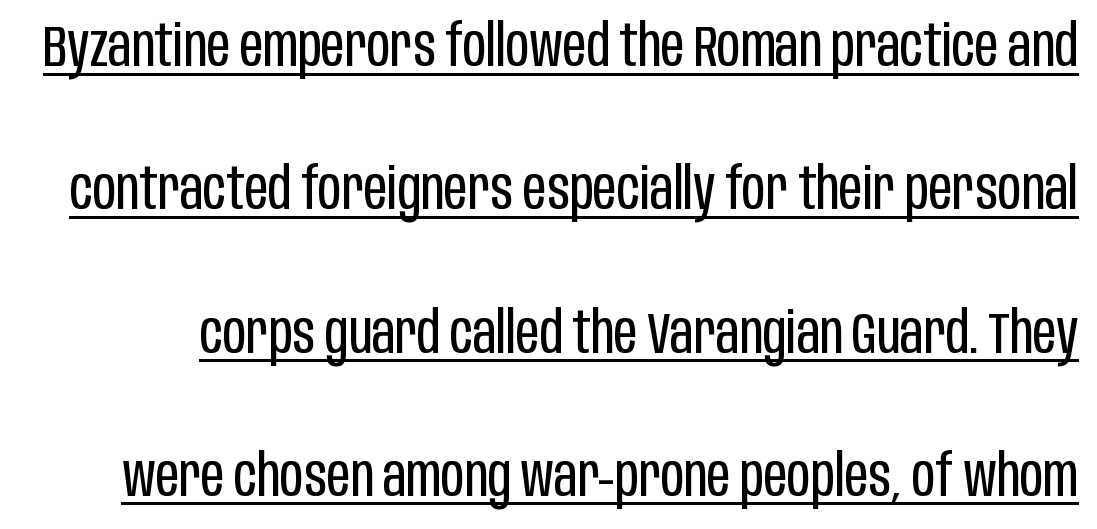
Note the varied advance widths — an 'i' is clearly narrower than an 'm'. Does a line run under the words? Yes, clearly. Standard letterfit; no display-style spreading of the glyphs. The letters stand straight up with perfectly vertical stems.
